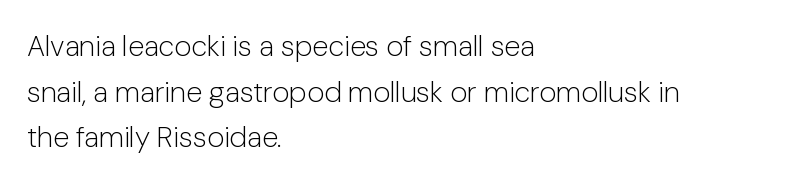
No italicization has been applied; the sample stays upright. In terms of leading, this rendering sits right in the middle. These lines keep a tight, regular rhythm from letter to letter. In terms of letterform style, serifs are entirely absent. The space beneath each line is pristine and unruled.
